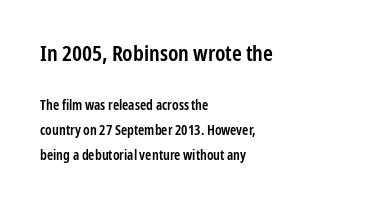
A student would call this left alignment; a typographer would say flush left, rag right. Between one letter and the next there's only the usual sliver of space. The upper block of text is set noticeably larger than the block beneath it. Caption: semibold face, moderately heavy strokes. Is there any slant? The stems are plumb.
